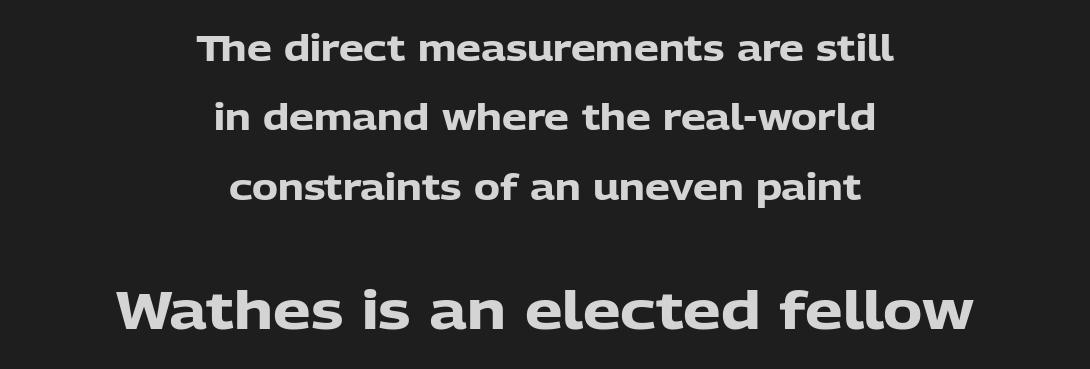
Q: Is the text bold? A: Yes.
Q: Is the text italic (slanted)? A: No, it is upright.
Q: Is the typeface a serif or a sans-serif typeface? A: Sans-serif.
Q: Is the text underlined? A: No.
Q: How is the paragraph aligned? A: Centered.
Q: Is the spacing between letters normal or unusually wide? A: Normal.
Q: Is the spacing between lines tight, normal or loose? A: Loose.
Q: Which block of text is set in a larger size, the first (top) or the second (bottom)? A: The second (bottom) one.
Q: Width (condensed, normal, or wide)? A: Normal.
Q: Stroke contrast? A: Low.
Q: x-height? A: Medium.
Q: Monospaced? A: No.
